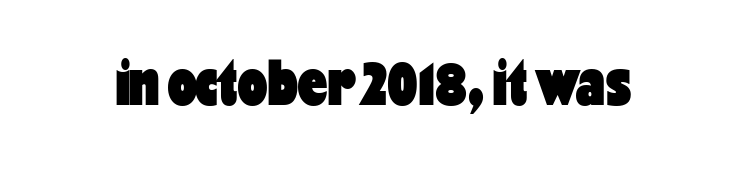
The image shows 65 px heavy, condensed sans-serif type, upright; set normal letter spacing, not underlined; low stroke contrast and a medium x-height.
